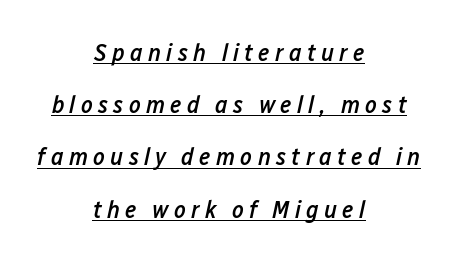
Q: Is the text bold? A: Semi-bold.
Q: Is the text italic (slanted)? A: Yes, it leans right by about 12 degrees.
Q: Is the text underlined? A: Yes.
Q: How is the paragraph aligned? A: Centered.
Q: Is the spacing between letters normal or unusually wide? A: Unusually wide.
Q: Is the spacing between lines tight, normal or loose? A: Loose.
